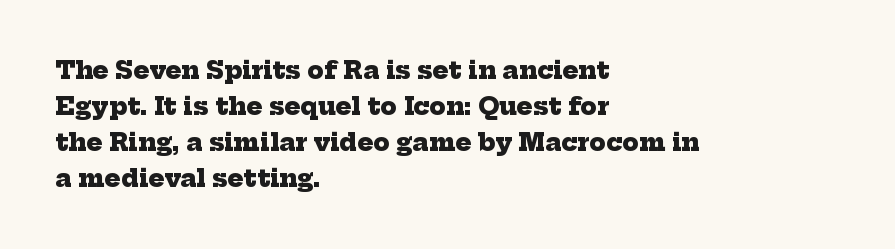
Letter spacing: default. A bare baseline throughout the passage. Each new line begins a customary step beneath the previous one. Which margin do the lines hug? The left one — the right edge is uneven.
